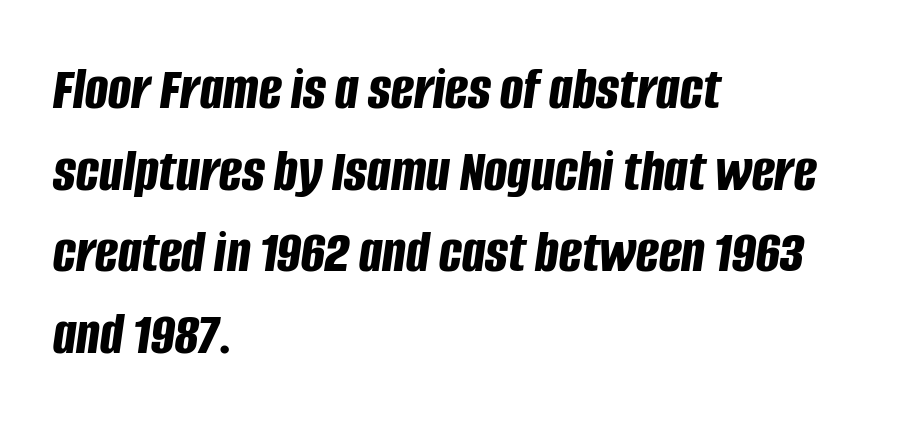
{"italic": "yes", "lean": "right", "slant_degrees": 8, "bold": "yes", "weight": "bold", "width": "condensed", "stroke_contrast": "low", "x_height": "large", "monospaced": "no", "underline": "no", "align": "left", "line_spacing": "normal", "line_spacing_ratio": 1.34, "letter_spacing": "normal", "letter_spacing_em": 0.0, "glyph_px": 61}
